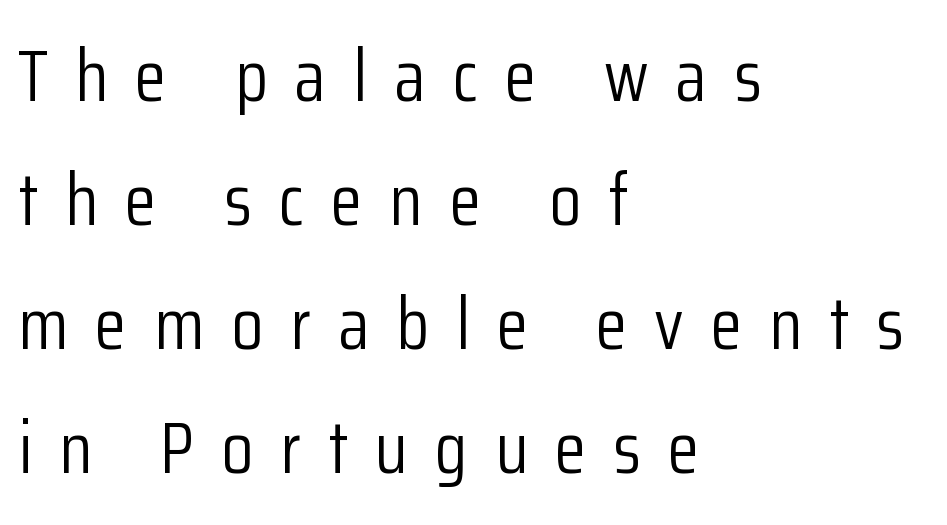
The image shows 73 px light, condensed sans-serif type, upright; set left-aligned, normal line spacing (1.7x), unusually wide letter spacing (+0.37 em), not underlined; low stroke contrast and a medium x-height.
